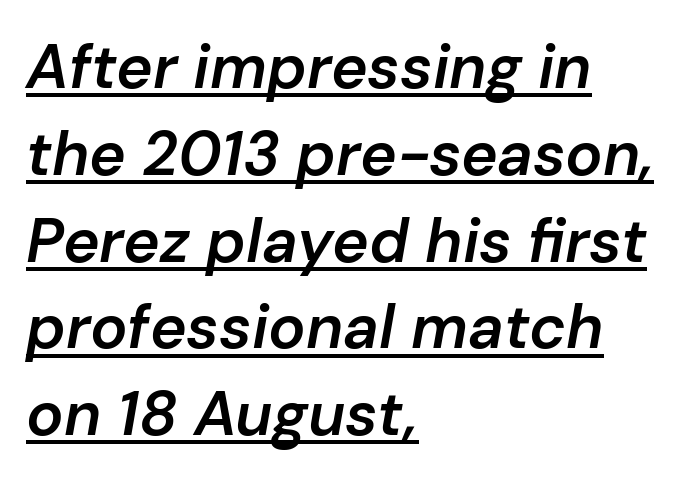
The image shows 62 px semibold type, italic (leaning right); set left-aligned, normal line spacing (1.4x), normal letter spacing, underlined; low stroke contrast and a medium x-height.
